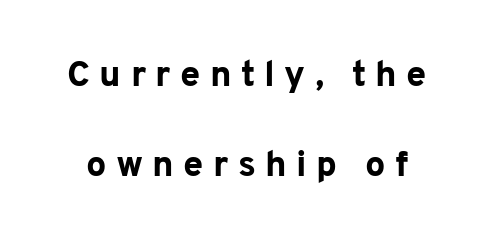
{"serif": "no", "italic": "no", "bold": "yes", "weight": "bold", "width": "normal", "stroke_contrast": "low", "x_height": "medium", "monospaced": "no", "underline": "no", "line_spacing": "loose", "line_spacing_ratio": 2.49, "letter_spacing": "wide", "letter_spacing_em": 0.26, "glyph_px": 36}
